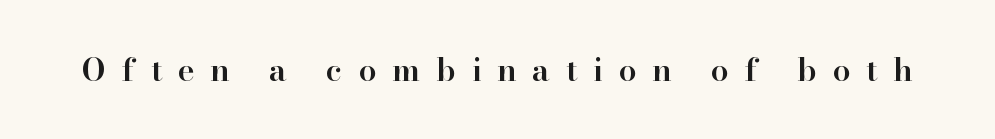
Q: Is the text bold? A: Semi-bold.
Q: Is the text italic (slanted)? A: No, it is upright.
Q: Is the typeface a serif or a sans-serif typeface? A: Serif.
Q: Is the text underlined? A: No.
Q: Is the spacing between letters normal or unusually wide? A: Unusually wide.
Q: Width (condensed, normal, or wide)? A: Normal.
Q: Stroke contrast? A: High.
Q: x-height? A: Small.
Q: Monospaced? A: No.
